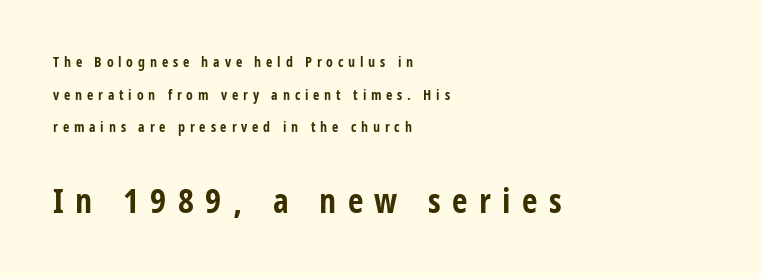
The image shows 34 px bold, condensed sans-serif type, upright; set left-aligned, loose line spacing (2.33x), unusually wide letter spacing (+0.34 em), not underlined; the second (bottom) block is 2.43x larger; low stroke contrast and a medium x-height.
